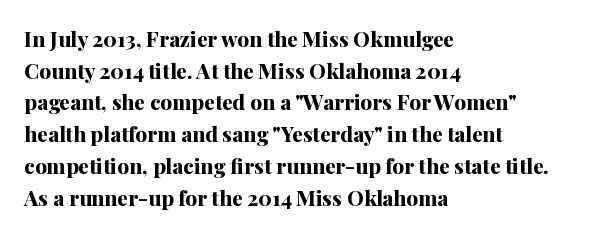
Q: Is the text bold? A: Yes.
Q: Is the text italic (slanted)? A: No, it is upright.
Q: Is the text underlined? A: No.
Q: How is the paragraph aligned? A: Left-aligned.
Q: Is the spacing between letters normal or unusually wide? A: Normal.
Q: Is the spacing between lines tight, normal or loose? A: Normal.
